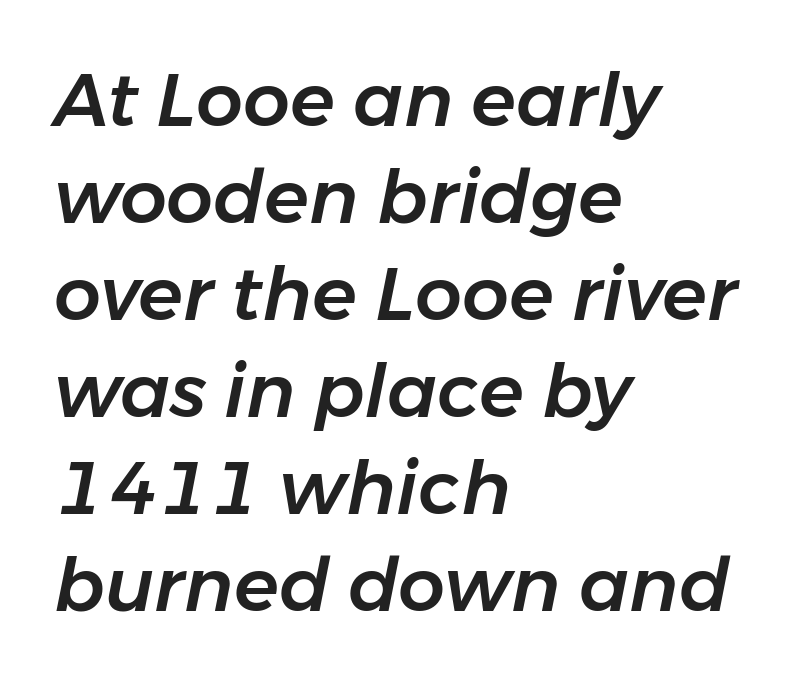
Q: Is the text italic (slanted)? A: Yes, it leans right by about 11 degrees.
Q: Is the text underlined? A: No.
Q: How is the paragraph aligned? A: Left-aligned.
Q: Is the spacing between letters normal or unusually wide? A: Normal.
Q: Is the spacing between lines tight, normal or loose? A: Normal.
Q: Width (condensed, normal, or wide)? A: Normal.
Q: Stroke contrast? A: Low.
Q: x-height? A: Medium.
Q: Monospaced? A: No.
